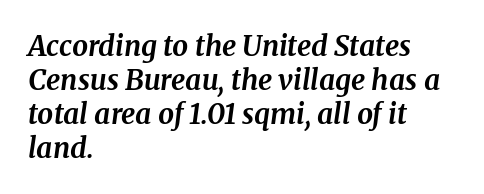
The image shows 28 px bold serif type, italic (leaning right); set left-aligned, line spacing 1.21x, normal letter spacing, not underlined; medium stroke contrast and a medium x-height.
